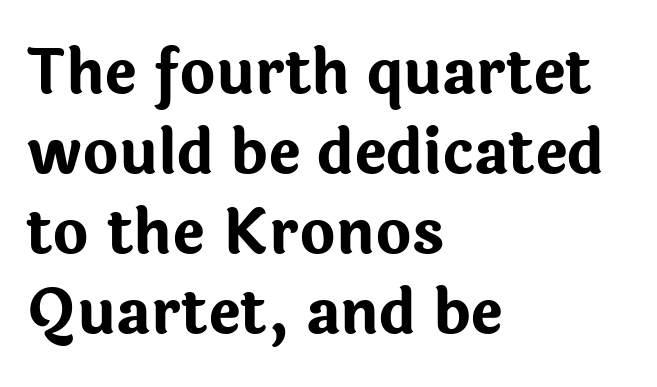
These lines are set flush left with a ragged right edge. Stroke terminals: plain, sans-serif. Glyph-to-glyph distance matches everyday printed text. Students, observe: this is what conventionally led text looks like.
